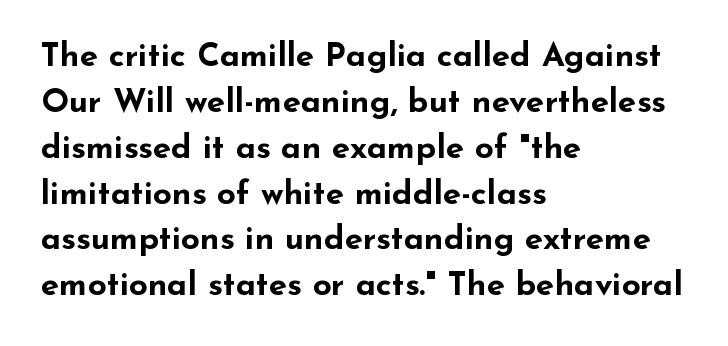
Q: Is the text bold? A: Yes.
Q: Is the text italic (slanted)? A: No, it is upright.
Q: Is the typeface a serif or a sans-serif typeface? A: Sans-serif.
Q: Is the text underlined? A: No.
Q: How is the paragraph aligned? A: Left-aligned.
Q: Is the spacing between letters normal or unusually wide? A: Normal.
Q: Is the spacing between lines tight, normal or loose? A: Normal.
Q: Width (condensed, normal, or wide)? A: Wide.
Q: Stroke contrast? A: Low.
Q: x-height? A: Small.
Q: Monospaced? A: No.
